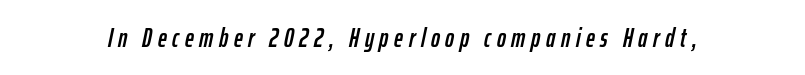
The image shows 27 px text type, italic (leaning right); set unusually wide letter spacing (+0.21 em), not underlined.
